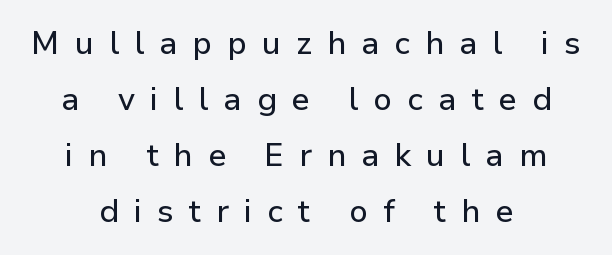
This sample is center-justified, so both line endings float freely. Inter-character spacing is expanded well beyond the font's built-in metrics. The foot of each line stays bare and open. This sample uses an upright cut, with every glyph sitting square on the baseline.
